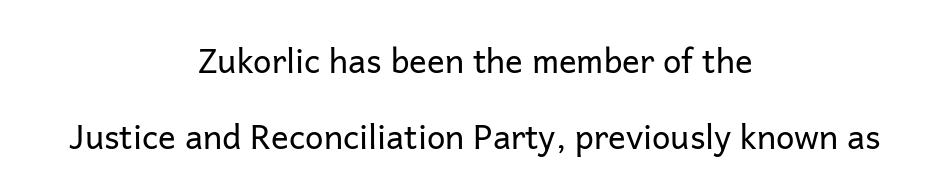
Posture: vertical. The gaps between neighbouring characters are ordinary and unremarkable. This sample has the flowing, uneven cadence of proportional lettering. The font is comparable to plain body text, perhaps lighter. Alignment: centered.
